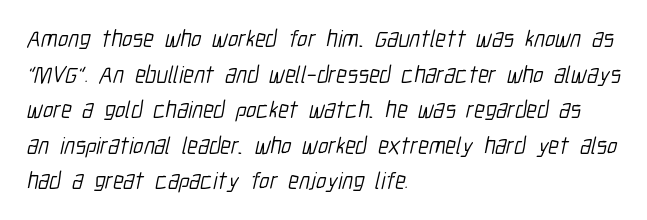
Honestly, the letter spacing is just normal — you wouldn't notice it. Weight: regular or lighter. Casual observation: everything's shoved over to the left. Clear beneath every line of the passage.
